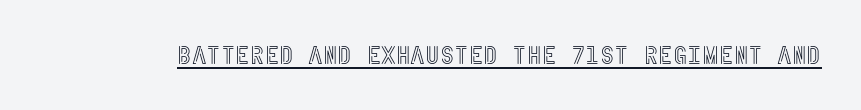
You can tell it's not italic because the verticals are truly vertical. Honestly, the letter spacing is just normal — you wouldn't notice it. Students, observe the line beneath the letters — that is underlining.
